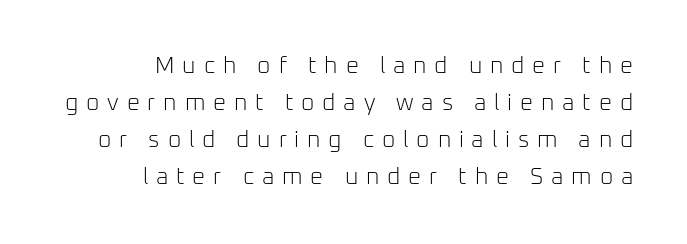
Bare-footed words on every line. Ordinary non-slanted type is in use. The compositor pushed each line to the right boundary. Line spacing here is normal.
